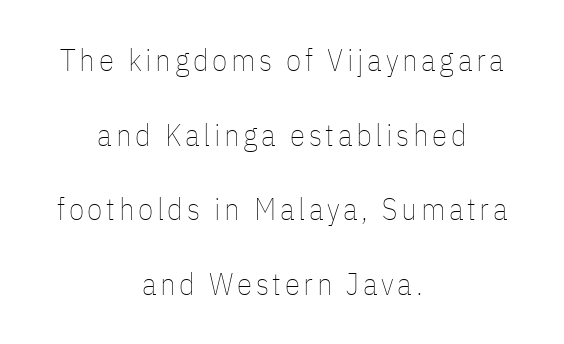
Q: Is the text bold? A: No.
Q: Is the text italic (slanted)? A: No, it is upright.
Q: Is the text underlined? A: No.
Q: How is the paragraph aligned? A: Centered.
Q: Is the spacing between lines tight, normal or loose? A: Loose.
Q: Width (condensed, normal, or wide)? A: Condensed.
Q: Stroke contrast? A: Low.
Q: x-height? A: Medium.
Q: Monospaced? A: No.
